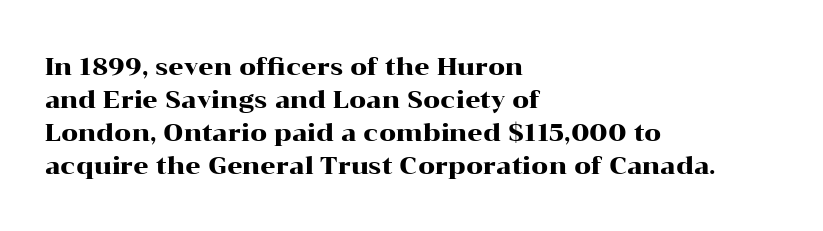
The image shows 24 px text type, upright; set left-aligned, normal line spacing (1.38x), normal letter spacing, not underlined.
